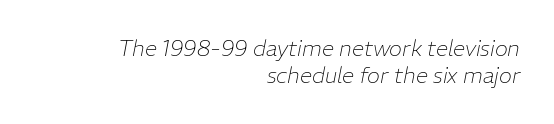
The image shows 22 px text type, italic (leaning right); set right-aligned, normal line spacing (1.25x), normal letter spacing, not underlined.
